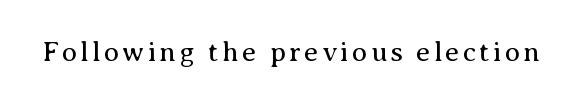
Q: Is the text bold? A: No.
Q: Is the text italic (slanted)? A: No, it is upright.
Q: Is the typeface a serif or a sans-serif typeface? A: Serif.
Q: Is the text underlined? A: No.
Q: Width (condensed, normal, or wide)? A: Normal.
Q: Stroke contrast? A: Medium.
Q: x-height? A: Medium.
Q: Monospaced? A: No.
